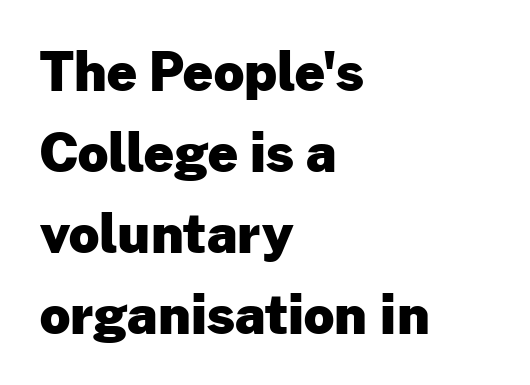
Q: Is the text bold? A: Yes.
Q: Is the text italic (slanted)? A: No, it is upright.
Q: Is the typeface a serif or a sans-serif typeface? A: Sans-serif.
Q: Is the text underlined? A: No.
Q: How is the paragraph aligned? A: Left-aligned.
Q: Is the spacing between letters normal or unusually wide? A: Normal.
Q: Is the spacing between lines tight, normal or loose? A: Normal.
Q: Width (condensed, normal, or wide)? A: Normal.
Q: Stroke contrast? A: Low.
Q: x-height? A: Medium.
Q: Monospaced? A: No.
